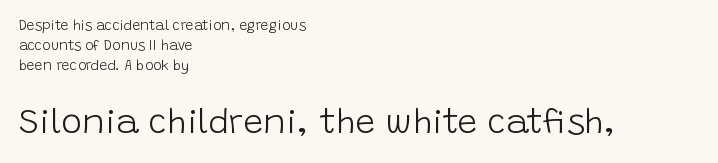
Q: Is the text bold? A: No.
Q: Is the text italic (slanted)? A: No, it is upright.
Q: Is the typeface a serif or a sans-serif typeface? A: Sans-serif.
Q: Is the text underlined? A: No.
Q: How is the paragraph aligned? A: Left-aligned.
Q: Is the spacing between letters normal or unusually wide? A: Normal.
Q: Is the spacing between lines tight, normal or loose? A: Normal.
Q: Which block of text is set in a larger size, the first (top) or the second (bottom)? A: The second (bottom) one.
Q: Width (condensed, normal, or wide)? A: Normal.
Q: Stroke contrast? A: Low.
Q: x-height? A: Large.
Q: Monospaced? A: No.
